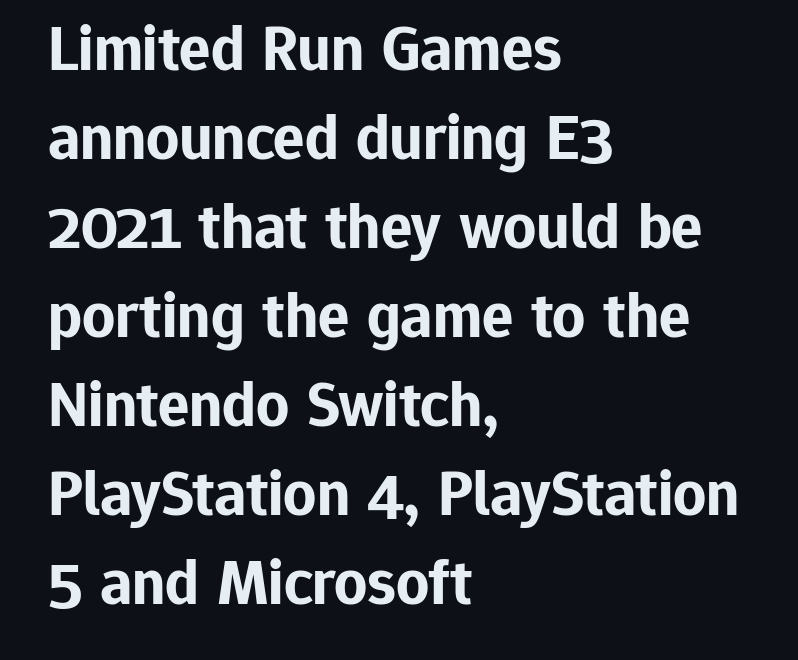
{"serif": "no", "italic": "no", "bold": "yes", "weight": "bold", "width": "normal", "stroke_contrast": "low", "x_height": "medium", "monospaced": "no", "underline": "no", "align": "left", "line_spacing": "normal", "line_spacing_ratio": 1.37, "letter_spacing": "normal", "letter_spacing_em": 0.0, "glyph_px": 65}
